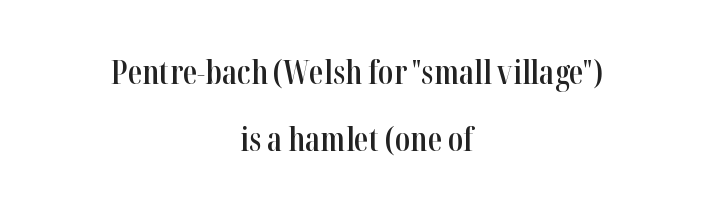
Stroke terminals: seriffed. One-word summary of the alignment: center. Its strokes are somewhat broadened, the hallmark of semibold type. If you drew a line through each stem, it would be perfectly vertical. Observe the ordinary spacing: letters are neighbours, not strangers.
